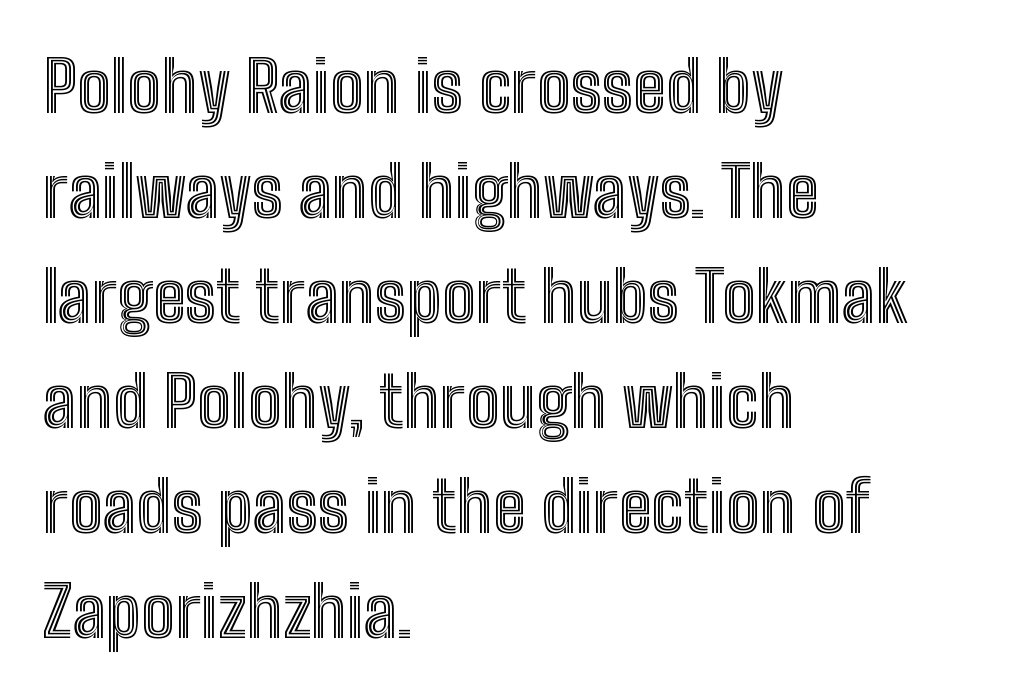
This is the regular roman posture of the typeface. Every row of glyphs begins at an identical x-position on the left. What stands out about the letter spacing? Nothing — it is the standard amount. Baseline-to-baseline distance is the conventional proportion of letter height. Only glyphs here, with clear space below each row.
